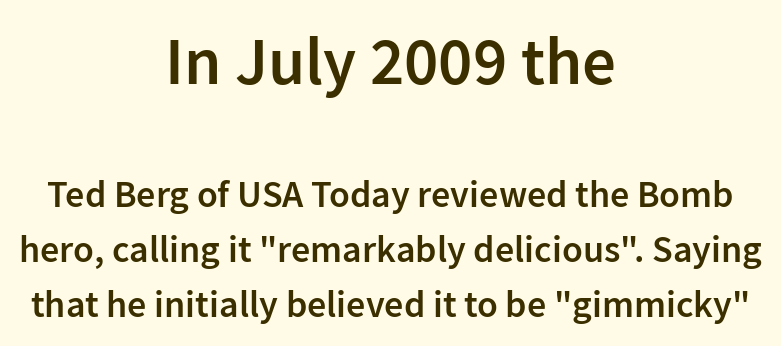
The image shows 67 px semibold sans-serif type, upright; set centered, normal line spacing (1.45x), normal letter spacing, not underlined; the first (top) block is 1.76x larger; low stroke contrast and a medium x-height.
